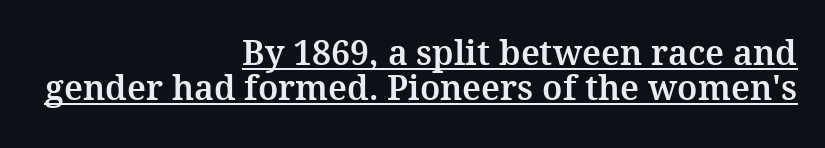
Ascenders rise straight up at ninety degrees. Horizontal alignment here is rightward, an uncommon choice for prose. What kind of face is this? One with serifs. Look at the tracking — it's just the regular setting, nothing added. The lettering is marked with a stroke running underneath it.
